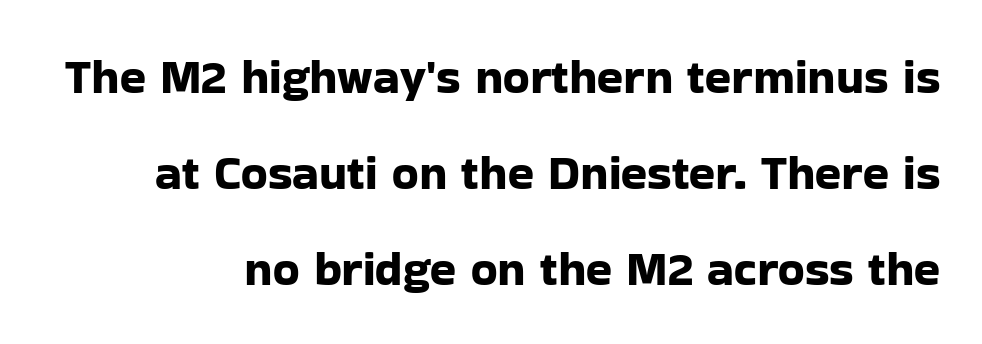
Q: Is the text italic (slanted)? A: No, it is upright.
Q: Is the typeface a serif or a sans-serif typeface? A: Sans-serif.
Q: Is the text underlined? A: No.
Q: How is the paragraph aligned? A: Right-aligned.
Q: Is the spacing between letters normal or unusually wide? A: Normal.
Q: Is the spacing between lines tight, normal or loose? A: Loose.
Q: Width (condensed, normal, or wide)? A: Normal.
Q: Stroke contrast? A: Low.
Q: x-height? A: Medium.
Q: Monospaced? A: No.
